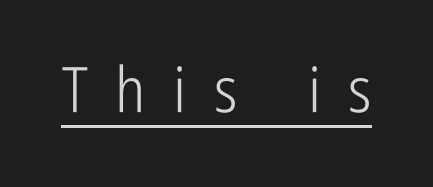
{"serif": "no", "italic": "no", "bold": "no", "weight": "light", "width": "condensed", "stroke_contrast": "low", "x_height": "medium", "monospaced": "no", "underline": "yes", "letter_spacing": "wide", "letter_spacing_em": 0.44, "glyph_px": 63}
